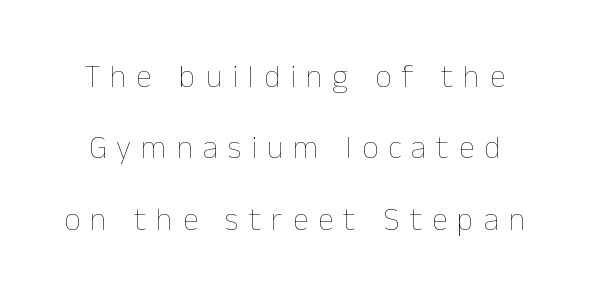
Whoever set this chose breathing room over compactness in the vertical rhythm. Stems and bowls with no extra thickness — not bold. Posture: vertical. The tracking reads as deliberately expanded to a designer's eye. Each row of text sits above clean, open space.
